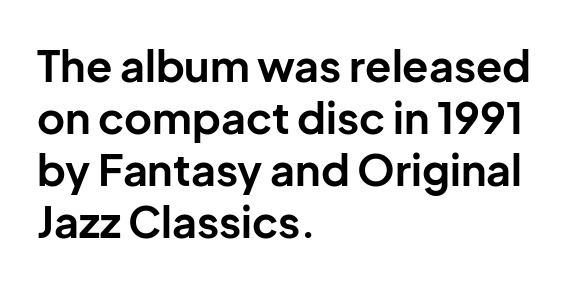
{"serif": "no", "italic": "no", "bold": "yes", "weight": "bold", "width": "normal", "stroke_contrast": "low", "x_height": "medium", "monospaced": "no", "underline": "no", "align": "left", "line_spacing_ratio": 1.21, "letter_spacing": "normal", "letter_spacing_em": 0.0, "glyph_px": 43}
